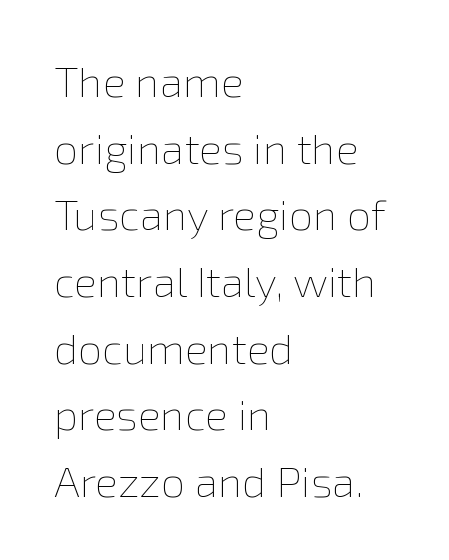
{"italic": "no", "bold": "no", "weight": "thin", "width": "normal", "stroke_contrast": "low", "x_height": "medium", "monospaced": "no", "underline": "no", "align": "left", "line_spacing": "normal", "line_spacing_ratio": 1.55, "letter_spacing": "normal", "letter_spacing_em": 0.0, "glyph_px": 43}
